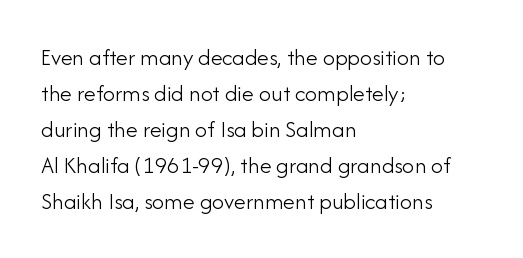
{"italic": "no", "bold": "no", "underline": "no", "align": "left", "line_spacing": "normal", "line_spacing_ratio": 1.5, "letter_spacing": "normal", "letter_spacing_em": 0.0, "glyph_px": 24}
